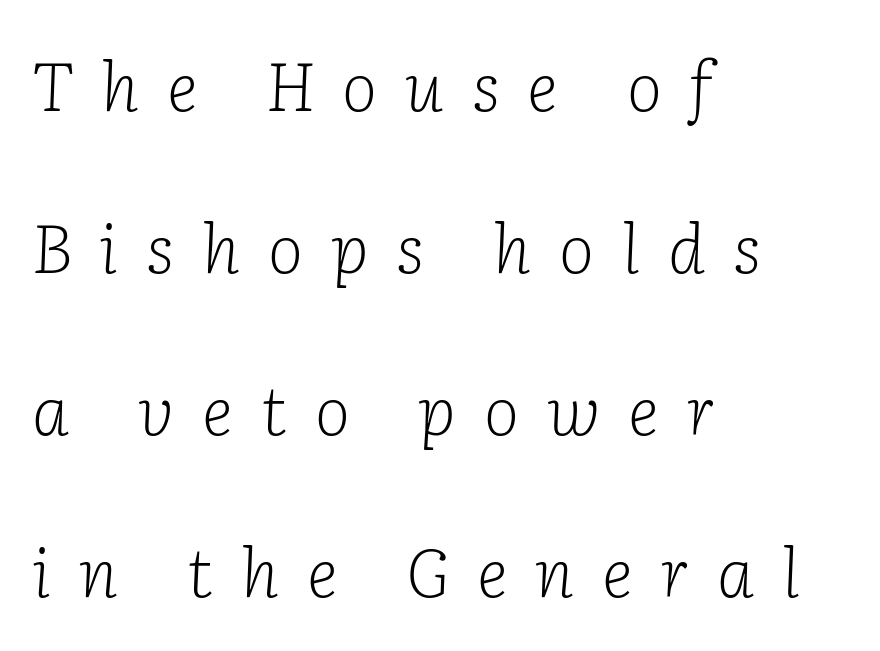
Stroke terminals: seriffed. Leftover space on each line is placed entirely after the last word. A light-to-regular cut is what we see here. Caption: expanded tracking, letters set apart. A typesetter would call this proportional, since set widths differ per character. If you measured baseline to baseline, you'd find a long distance.
